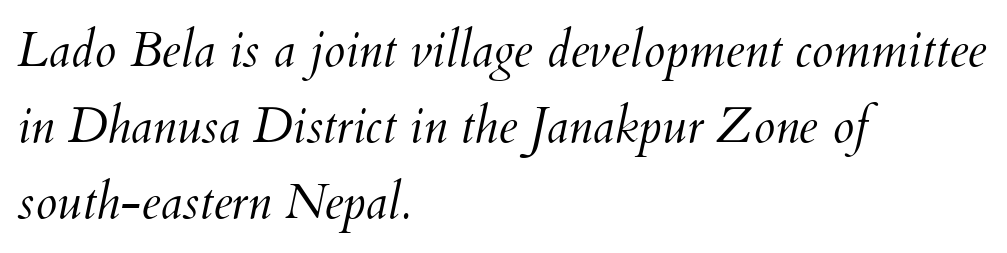
Q: Is the text bold? A: No.
Q: Is the text italic (slanted)? A: Yes, it leans right by about 12 degrees.
Q: Is the text underlined? A: No.
Q: How is the paragraph aligned? A: Left-aligned.
Q: Is the spacing between letters normal or unusually wide? A: Normal.
Q: Is the spacing between lines tight, normal or loose? A: Normal.
Q: Width (condensed, normal, or wide)? A: Normal.
Q: Stroke contrast? A: Medium.
Q: x-height? A: Small.
Q: Monospaced? A: No.
